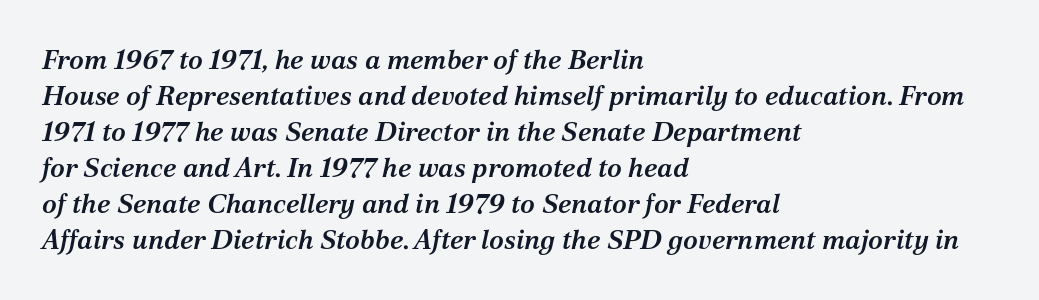
{"italic": "yes", "lean": "right", "slant_degrees": 12, "bold": "semi", "underline": "no", "align": "left", "line_spacing": "normal", "line_spacing_ratio": 1.33, "letter_spacing": "normal", "letter_spacing_em": 0.0, "glyph_px": 27}
